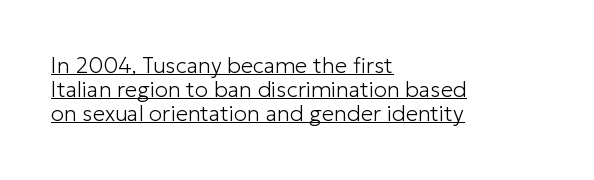
Think standard paragraph weight, or any step lighter than that. Students, observe the line beneath the letters — that is underlining. The letters stand upright; this is a roman face. Each word holds together tightly as a unit, with standard inter-letter gaps. If you drew a ruler down the left edge, every line would touch it. Cramped leading.
